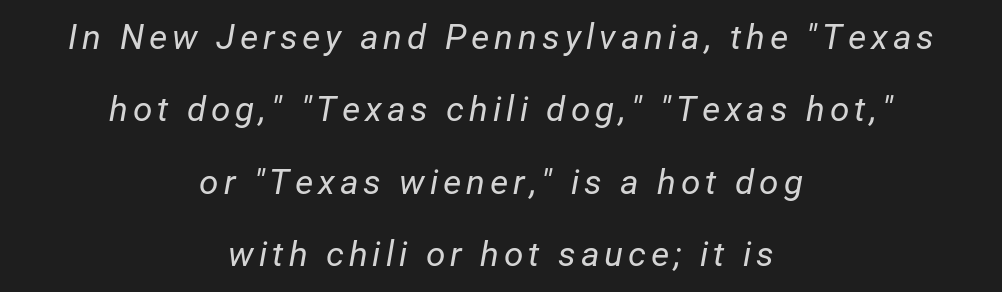
{"italic": "yes", "lean": "right", "slant_degrees": 12, "bold": "no", "weight": "regular", "width": "normal", "stroke_contrast": "low", "x_height": "medium", "monospaced": "no", "underline": "no", "align": "center", "line_spacing": "loose", "line_spacing_ratio": 2.07, "glyph_px": 35}
